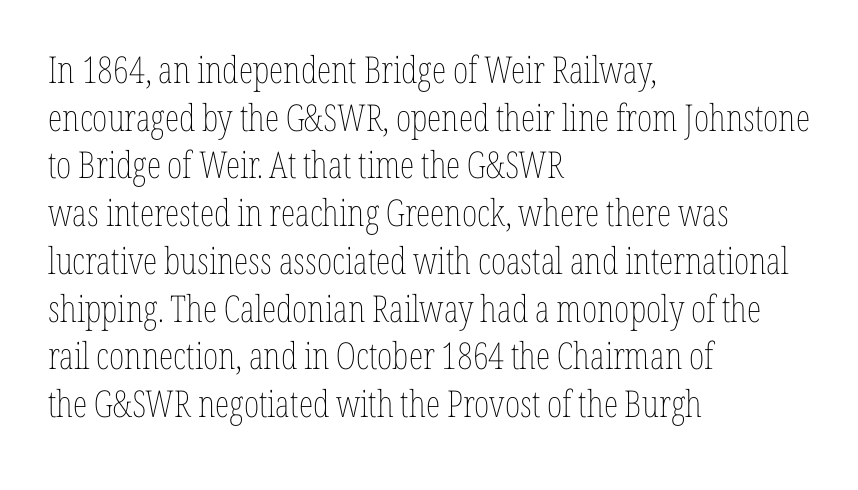
Q: Is the text bold? A: No.
Q: Is the text italic (slanted)? A: No, it is upright.
Q: Is the text underlined? A: No.
Q: How is the paragraph aligned? A: Left-aligned.
Q: Is the spacing between letters normal or unusually wide? A: Normal.
Q: Is the spacing between lines tight, normal or loose? A: Normal.
Q: Width (condensed, normal, or wide)? A: Condensed.
Q: Stroke contrast? A: Low.
Q: x-height? A: Medium.
Q: Monospaced? A: No.
